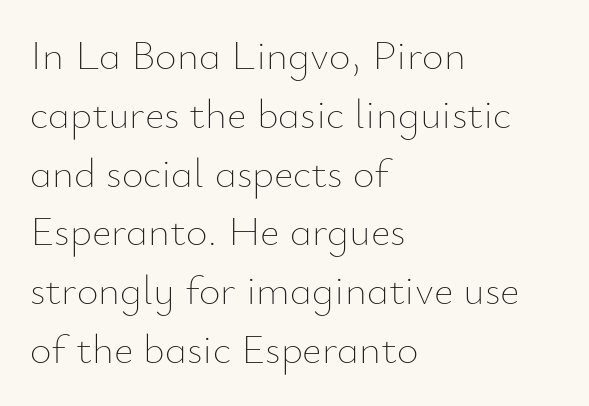
Characters follow at the spacing the type designer built in. Style check: upright. The paragraph has a hard left edge and a soft right edge. Rule under the text: the space is simply empty.
